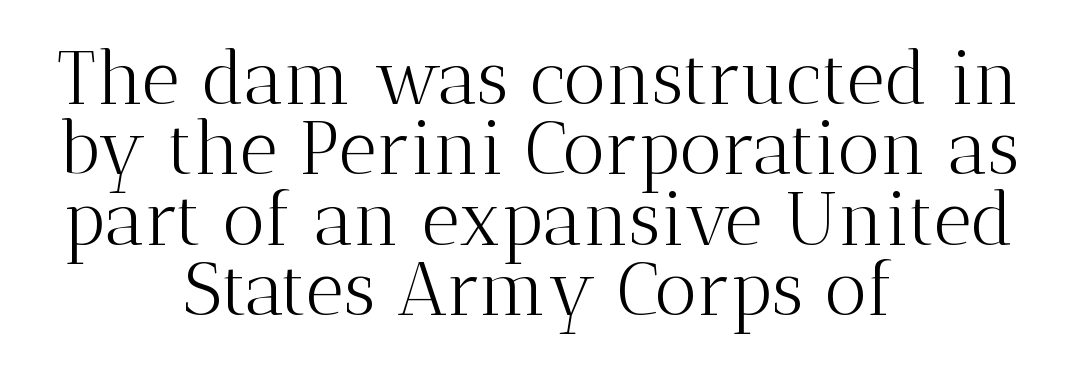
{"serif": "yes", "italic": "no", "bold": "no", "weight": "light", "width": "normal", "stroke_contrast": "medium", "x_height": "medium", "monospaced": "no", "underline": "no", "align": "center", "line_spacing": "tight", "line_spacing_ratio": 0.95, "letter_spacing": "normal", "letter_spacing_em": 0.0, "glyph_px": 74}
